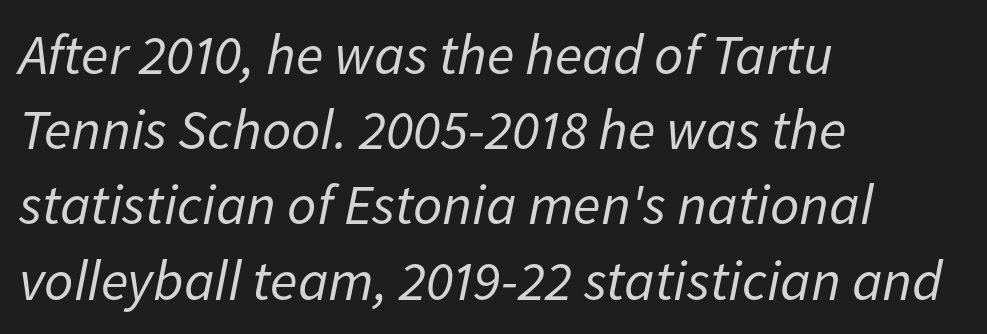
Q: Is the text bold? A: No.
Q: Is the text italic (slanted)? A: Yes, it leans right by about 11 degrees.
Q: Is the text underlined? A: No.
Q: How is the paragraph aligned? A: Left-aligned.
Q: Is the spacing between letters normal or unusually wide? A: Normal.
Q: Is the spacing between lines tight, normal or loose? A: Normal.
Q: Width (condensed, normal, or wide)? A: Normal.
Q: Stroke contrast? A: Low.
Q: x-height? A: Medium.
Q: Monospaced? A: No.
